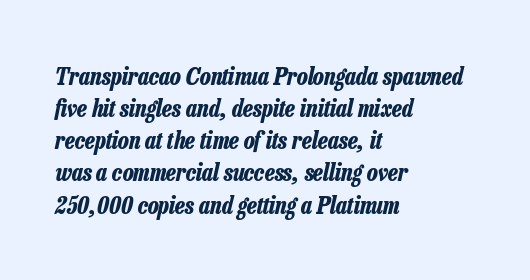
The image shows 24 px bold type, italic (leaning right); set left-aligned, normal line spacing (1.34x), normal letter spacing, not underlined.
